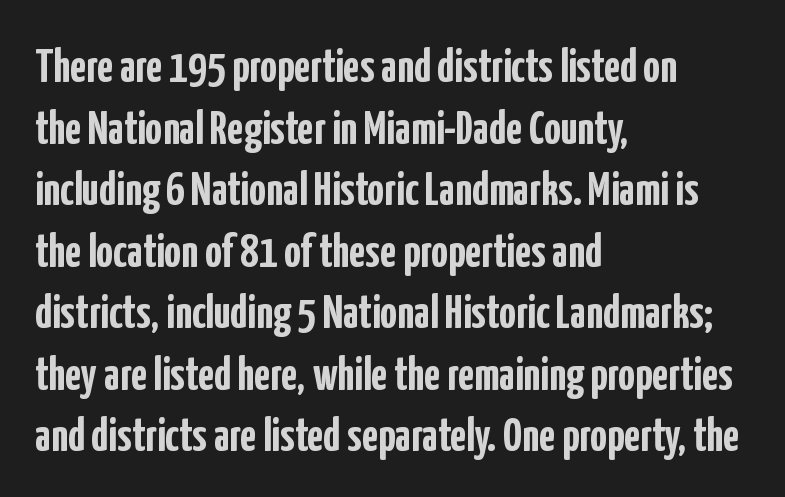
{"serif": "no", "italic": "no", "bold": "yes", "weight": "semibold", "width": "condensed", "stroke_contrast": "low", "x_height": "medium", "monospaced": "no", "underline": "no", "align": "left", "line_spacing": "normal", "line_spacing_ratio": 1.31, "letter_spacing": "normal", "letter_spacing_em": 0.0, "glyph_px": 47}
